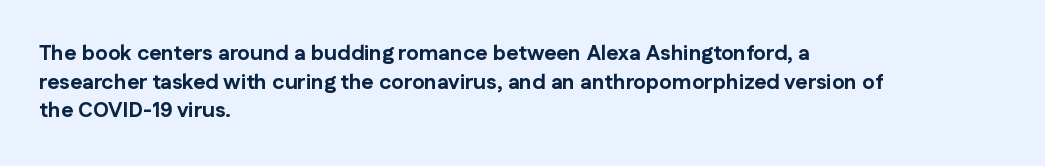
Q: Is the text bold? A: Yes.
Q: Is the text italic (slanted)? A: No, it is upright.
Q: Is the text underlined? A: No.
Q: How is the paragraph aligned? A: Left-aligned.
Q: Is the spacing between letters normal or unusually wide? A: Normal.
Q: Is the spacing between lines tight, normal or loose? A: Normal.
